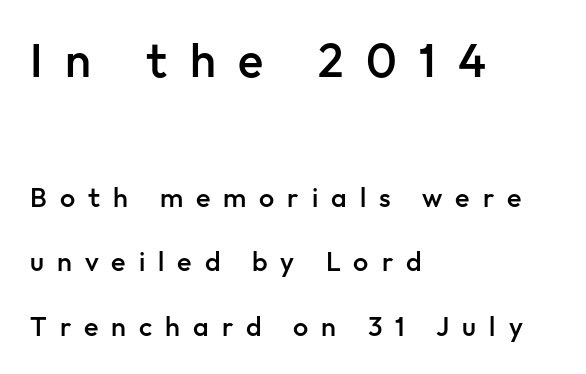
The image shows 47 px semibold sans-serif type, upright; set left-aligned, loose line spacing (2.39x), unusually wide letter spacing (+0.48 em), not underlined; the first (top) block is 1.74x larger; low stroke contrast and a medium x-height.
